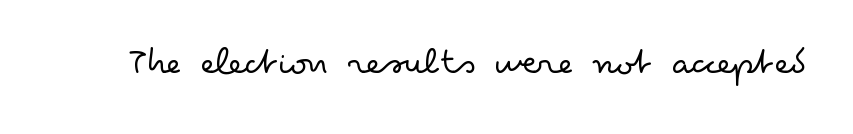
The image shows 39 px light, wide sans-serif type, upright; set normal letter spacing, not underlined; low stroke contrast and a small x-height.
